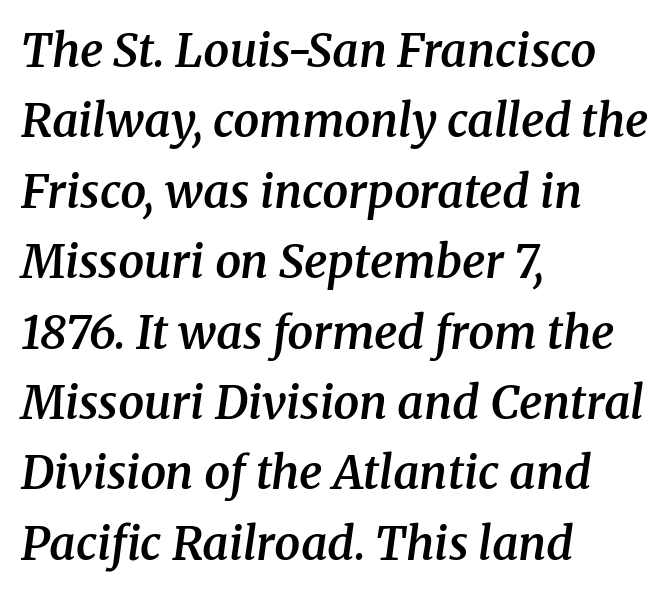
{"serif": "yes", "italic": "yes", "lean": "right", "slant_degrees": 8, "bold": "semi", "weight": "semibold", "width": "normal", "stroke_contrast": "medium", "x_height": "medium", "monospaced": "no", "underline": "no", "align": "left", "line_spacing": "normal", "line_spacing_ratio": 1.53, "letter_spacing": "normal", "letter_spacing_em": 0.0, "glyph_px": 46}
